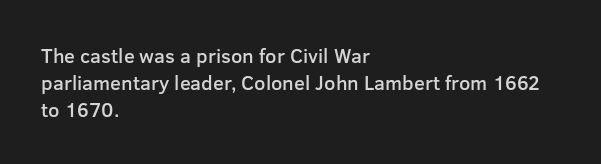
Q: Is the text bold? A: Semi-bold.
Q: Is the text italic (slanted)? A: No, it is upright.
Q: Is the text underlined? A: No.
Q: How is the paragraph aligned? A: Left-aligned.
Q: Is the spacing between letters normal or unusually wide? A: Normal.
Q: Is the spacing between lines tight, normal or loose? A: Normal.
